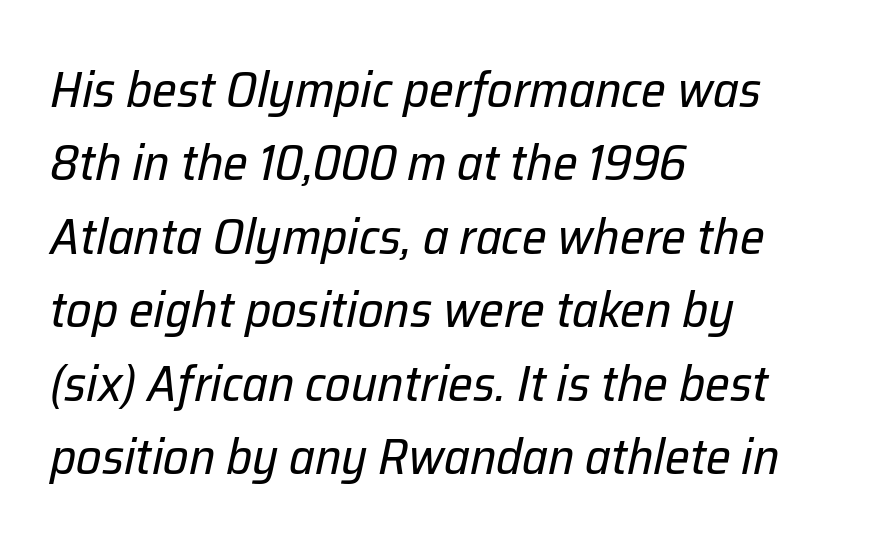
{"italic": "yes", "lean": "right", "slant_degrees": 12, "bold": "no", "weight": "regular", "width": "normal", "stroke_contrast": "low", "x_height": "medium", "monospaced": "no", "underline": "no", "align": "left", "line_spacing": "normal", "line_spacing_ratio": 1.47, "letter_spacing": "normal", "letter_spacing_em": 0.0, "glyph_px": 50}
